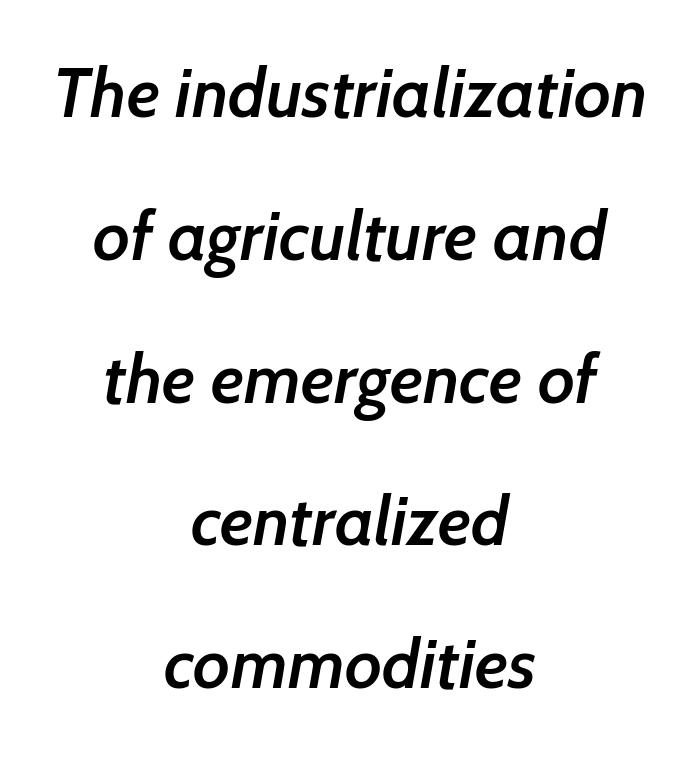
The image shows 69 px semibold sans-serif type; set centered, loose line spacing (2.07x), normal letter spacing, not underlined; low stroke contrast and a medium x-height.
